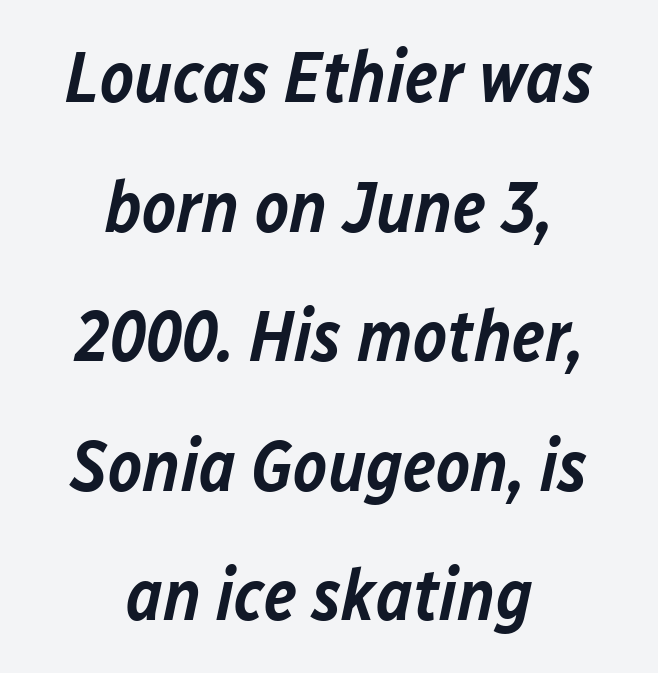
{"italic": "yes", "lean": "right", "slant_degrees": 12, "bold": "semi", "weight": "semibold", "width": "normal", "stroke_contrast": "low", "x_height": "medium", "monospaced": "no", "underline": "no", "align": "center", "line_spacing_ratio": 1.8, "letter_spacing": "normal", "letter_spacing_em": 0.0, "glyph_px": 72}
